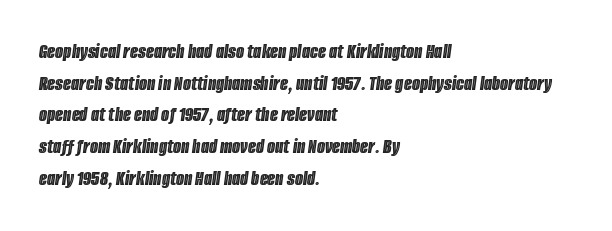
Notice how the passage keeps a crisp vertical edge on the left only. The line texture is even and compact thanks to regular tracking. It's the slanting kind of type. Whoever set this chose a conventional vertical rhythm. Underlining? Definitely not there.
